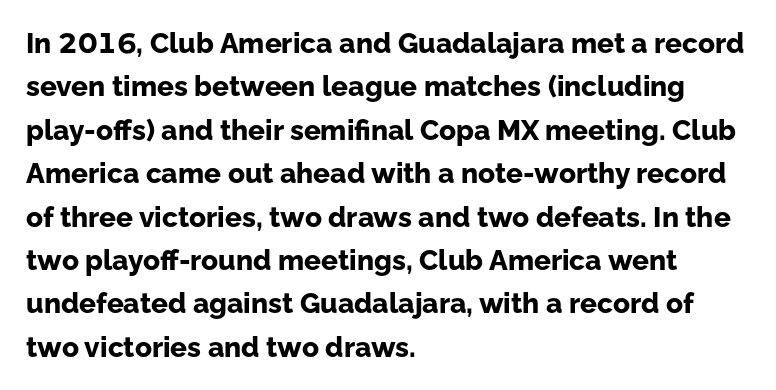
This sample uses plain, unmodified letter spacing. Pretty heavy lettering here — definitely bold. Descenders are the only things crossing below the line. I'd call this a sans setting — the letters go barefoot. Characters remain perfectly vertical along every line. Horizontally, the lines are justified to the leading edge only.
